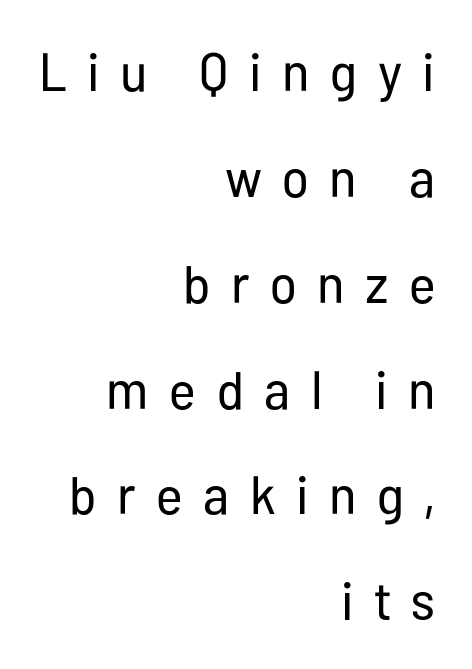
Type without underlining. The designer went with a sans here, leaving each stem footless. The tracking jumps out immediately: characters are airy and widely separated. The letters look calm and open, with moderate or lighter stems. Character widths vary here, with narrow letters taking less room than wide ones.
